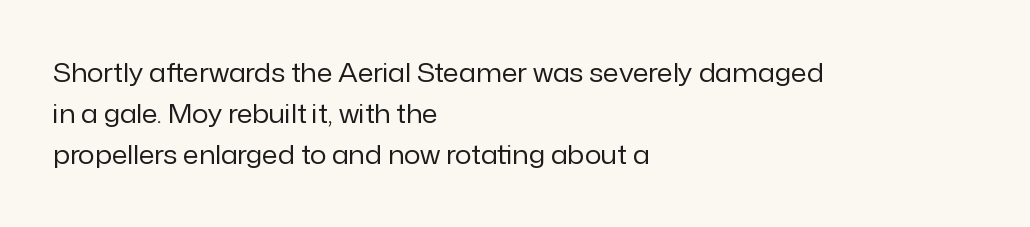
Q: Is the text bold? A: No.
Q: Is the text italic (slanted)? A: No, it is upright.
Q: Is the text underlined? A: No.
Q: How is the paragraph aligned? A: Left-aligned.
Q: Is the spacing between letters normal or unusually wide? A: Normal.
Q: Is the spacing between lines tight, normal or loose? A: Normal.
